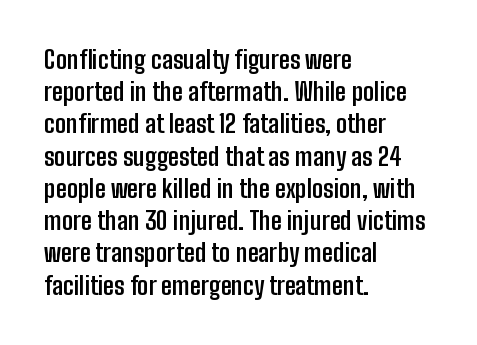
Q: Is the text bold? A: Yes.
Q: Is the text italic (slanted)? A: No, it is upright.
Q: Is the text underlined? A: No.
Q: How is the paragraph aligned? A: Left-aligned.
Q: Is the spacing between letters normal or unusually wide? A: Normal.
Q: Is the spacing between lines tight, normal or loose? A: Normal.
